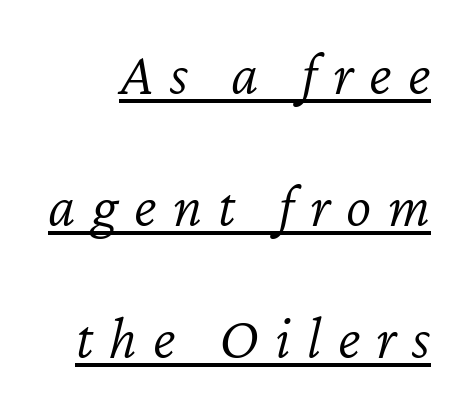
The image shows 60 px light type, italic (leaning right); set loose line spacing (2.2x), unusually wide letter spacing (+0.27 em), underlined; low stroke contrast and a medium x-height.
